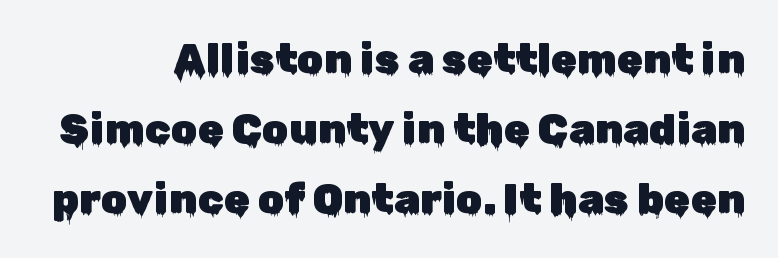
The image shows 42 px sans-serif type, upright; set normal line spacing (1.67x), normal letter spacing, not underlined; low stroke contrast and a medium x-height.
